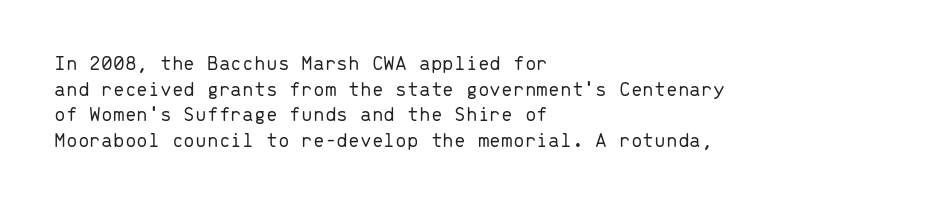
Does extra space separate the letters? No, they use regular spacing. The passage is arranged the way most books set body copy — flush left. The area under the type is left untouched. The face looks like a standard text weight, possibly lighter. Notice how the stems are strictly vertical — no italics here.
